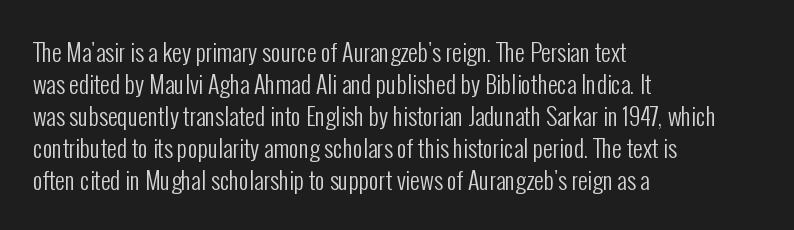
The image shows 24 px text type, upright; set left-aligned, normal line spacing (1.33x), normal letter spacing, not underlined.
